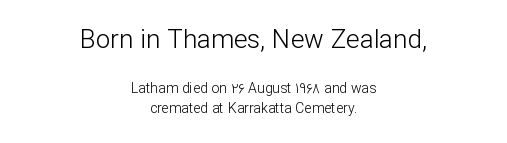
{"italic": "no", "bold": "no", "underline": "no", "align": "center", "line_spacing": "normal", "line_spacing_ratio": 1.41, "letter_spacing": "normal", "letter_spacing_em": 0.0, "larger_block": "first", "size_ratio": 1.86, "glyph_px": 26}
